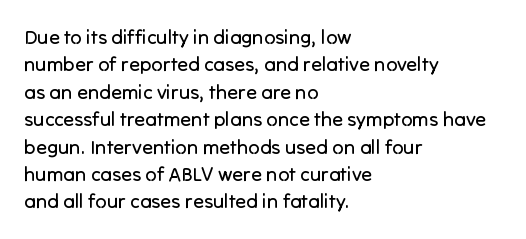
{"italic": "no", "bold": "no", "underline": "no", "align": "left", "line_spacing": "normal", "line_spacing_ratio": 1.37, "letter_spacing": "normal", "letter_spacing_em": 0.0, "glyph_px": 20}
